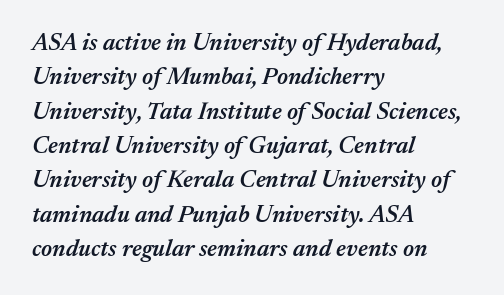
The image shows 24 px text type, italic (leaning right); set left-aligned, normal line spacing (1.43x), normal letter spacing, not underlined.
